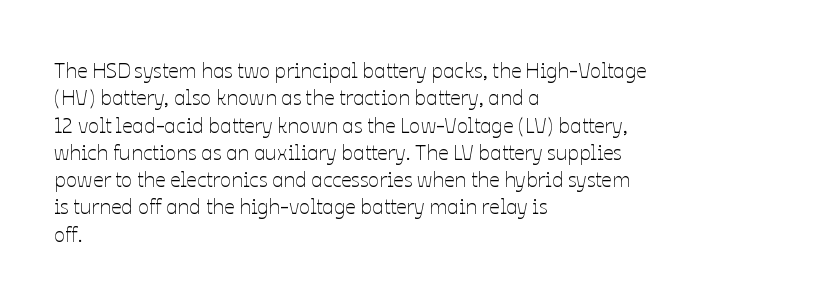
Q: Is the text bold? A: No.
Q: Is the text italic (slanted)? A: No, it is upright.
Q: Is the text underlined? A: No.
Q: How is the paragraph aligned? A: Left-aligned.
Q: Is the spacing between letters normal or unusually wide? A: Normal.
Q: Is the spacing between lines tight, normal or loose? A: Normal.
